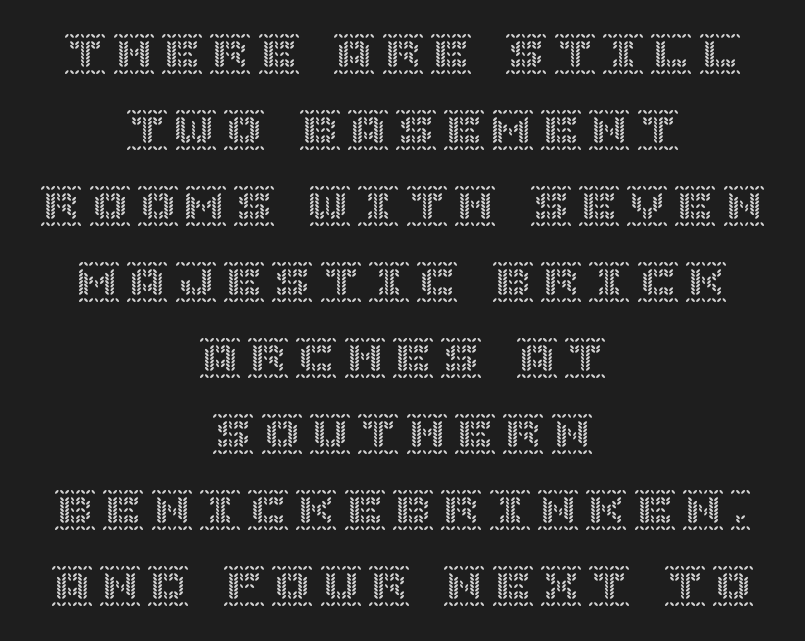
{"italic": "no", "width": "normal", "x_height": "large", "underline": "no", "align": "center", "line_spacing_ratio": 1.81, "glyph_px": 42}
